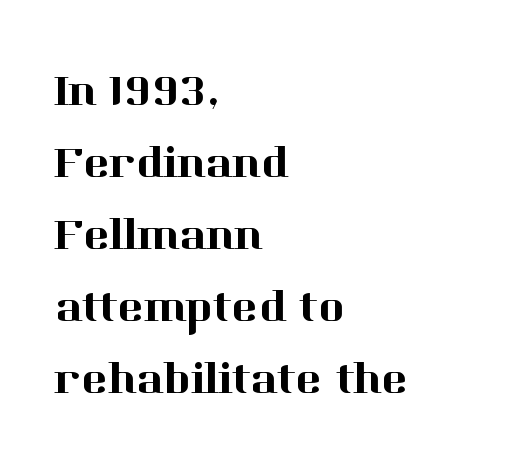
The image shows 45 px serif type, upright; set left-aligned, normal line spacing (1.6x), normal letter spacing, not underlined; high stroke contrast and a medium x-height.
